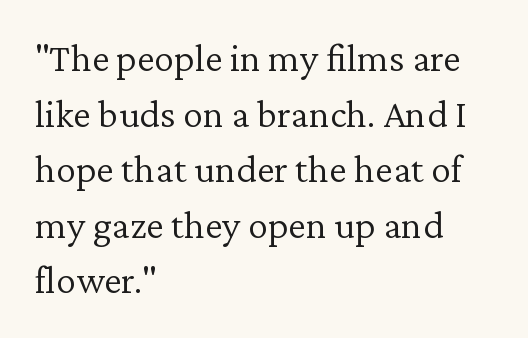
Q: Is the text bold? A: No.
Q: Is the text italic (slanted)? A: No, it is upright.
Q: Is the typeface a serif or a sans-serif typeface? A: Serif.
Q: Is the text underlined? A: No.
Q: How is the paragraph aligned? A: Left-aligned.
Q: Is the spacing between letters normal or unusually wide? A: Normal.
Q: Is the spacing between lines tight, normal or loose? A: Normal.
Q: Width (condensed, normal, or wide)? A: Normal.
Q: Stroke contrast? A: Low.
Q: x-height? A: Medium.
Q: Monospaced? A: No.
